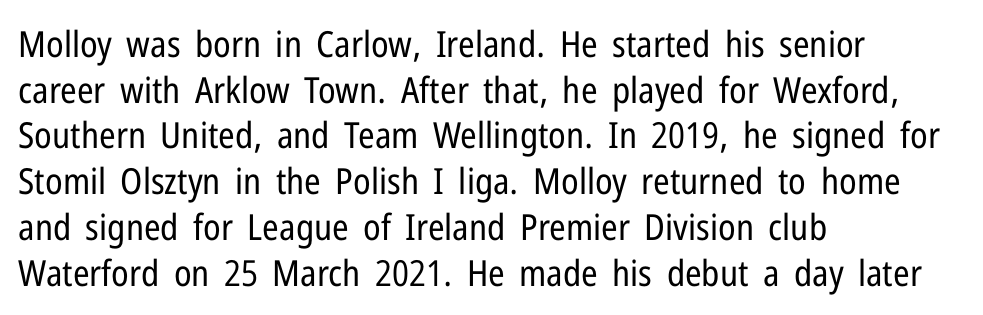
Summary of vertical rhythm: regular, with standard interline spacing. You can tell from the bare stems that sans-serif type was used. The foot of each line stays bare and open. The passage is arranged the way most books set body copy — flush left.
